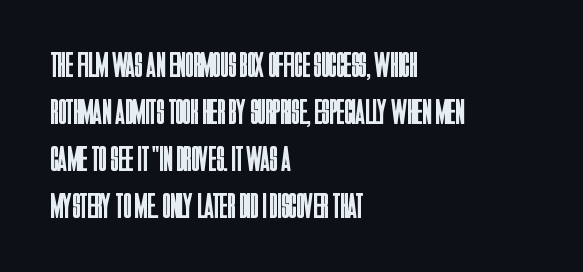
Q: Is the text bold? A: No.
Q: Is the text italic (slanted)? A: No, it is upright.
Q: Is the typeface a serif or a sans-serif typeface? A: Sans-serif.
Q: Is the text underlined? A: No.
Q: How is the paragraph aligned? A: Left-aligned.
Q: Is the spacing between letters normal or unusually wide? A: Normal.
Q: Is the spacing between lines tight, normal or loose? A: Normal.
Q: Width (condensed, normal, or wide)? A: Condensed.
Q: Stroke contrast? A: Low.
Q: x-height? A: Large.
Q: Monospaced? A: No.
